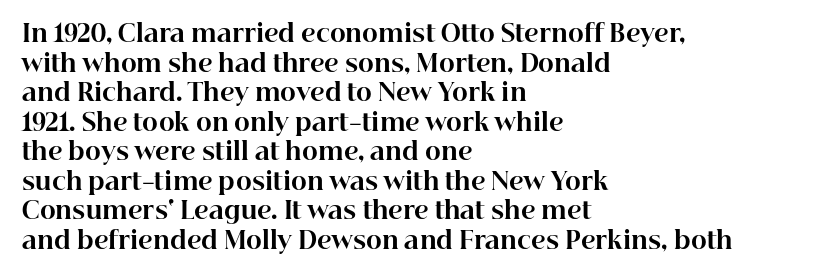
{"italic": "no", "bold": "yes", "underline": "no", "align": "left", "line_spacing_ratio": 1.23, "letter_spacing": "normal", "letter_spacing_em": 0.0, "glyph_px": 24}
